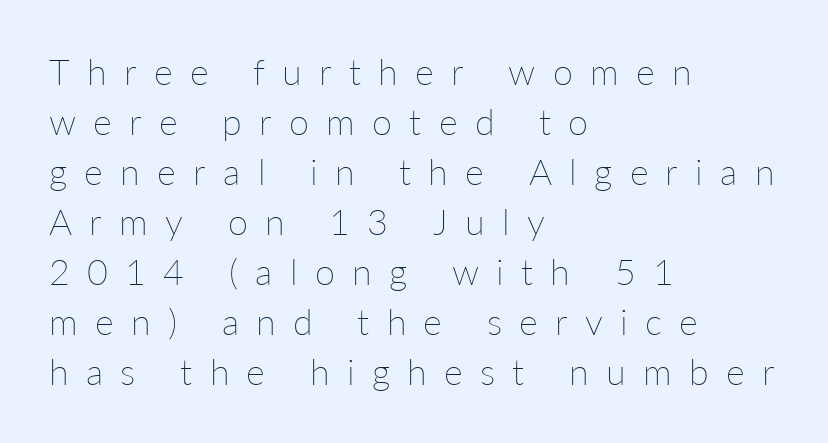
{"italic": "no", "bold": "no", "weight": "thin", "width": "normal", "stroke_contrast": "low", "x_height": "medium", "monospaced": "no", "underline": "no", "align": "left", "line_spacing": "normal", "line_spacing_ratio": 1.39, "letter_spacing": "wide", "letter_spacing_em": 0.48, "glyph_px": 36}
